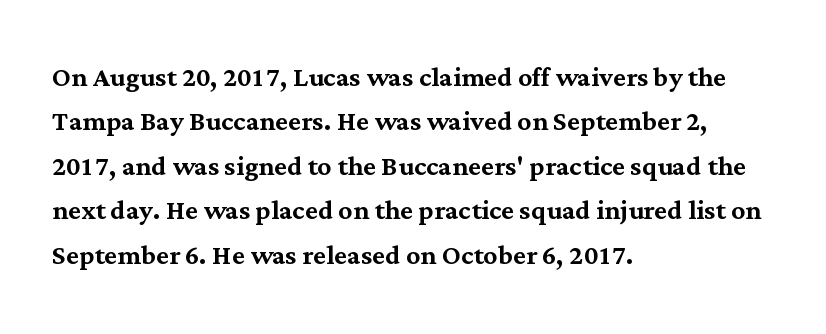
This rendering employs a face with finishing strokes, i.e., a serif. Italic? Not at all — the glyphs are vertical. A normal amount of white space separates one row of letters from the next. The strip under each line holds only bare page. Horizontal alignment here is leftward, the default for most running prose.
